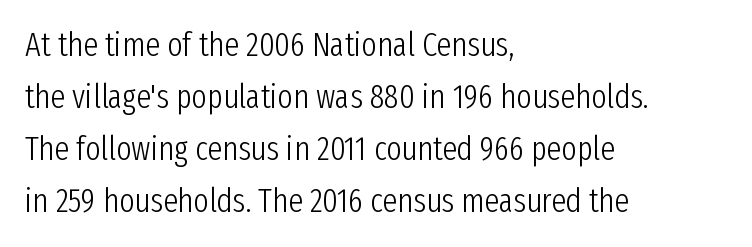
The image shows 33 px light, condensed sans-serif type, upright; set left-aligned, normal line spacing (1.58x), normal letter spacing, not underlined; low stroke contrast and a medium x-height.
